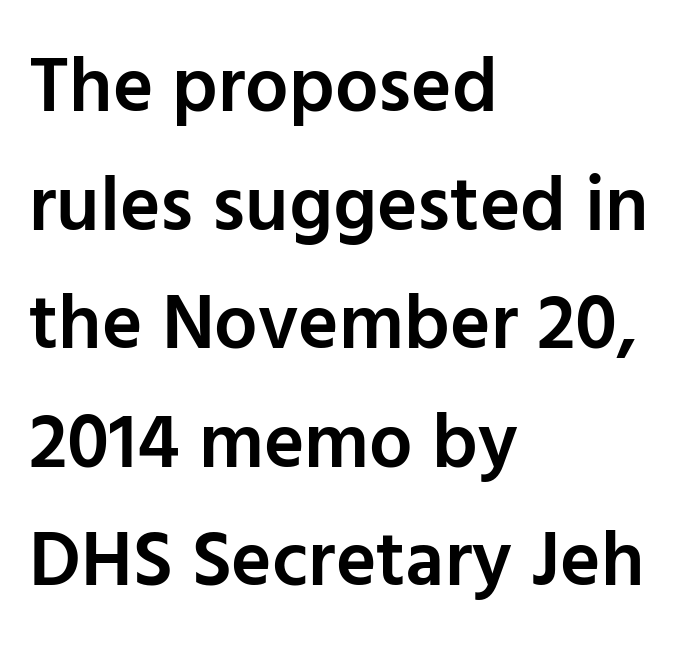
{"serif": "no", "italic": "no", "bold": "semi", "weight": "semibold", "width": "normal", "stroke_contrast": "low", "x_height": "medium", "monospaced": "no", "underline": "no", "align": "left", "line_spacing": "normal", "line_spacing_ratio": 1.54, "letter_spacing": "normal", "letter_spacing_em": 0.0, "glyph_px": 77}
